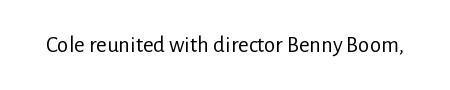
The type is set solid horizontally, with unmodified tracking. Words float on clear page, feet unadorned. A quiet, ordinary-to-light weight characterises the typeface. The type sits square on the baseline with zero lean.
